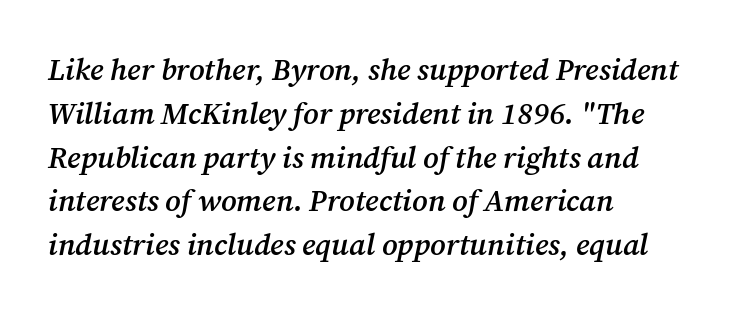
The rendering uses natural spacing where letterforms have individual widths. Notice how the stems are inclined rather than vertical — that's the hallmark of italics. The passage shown is semibold, sitting just below true bold. The passage shown stacks its lines at a standard gap. The face used here is seriffed, in the tradition of book romans. The rendering anchors every line to the left-hand side.
